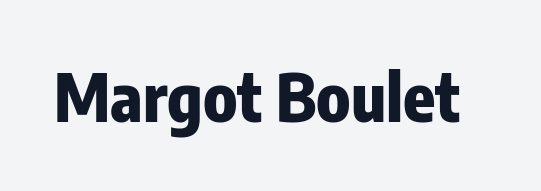
Tall strokes in this sample are plumb rather than angled. Underline: absent. A dark, heavy texture on the line: the type is bold. Proportional: the letters do not fall into vertical columns. The horizontal fit of the characters is conventional and even.
